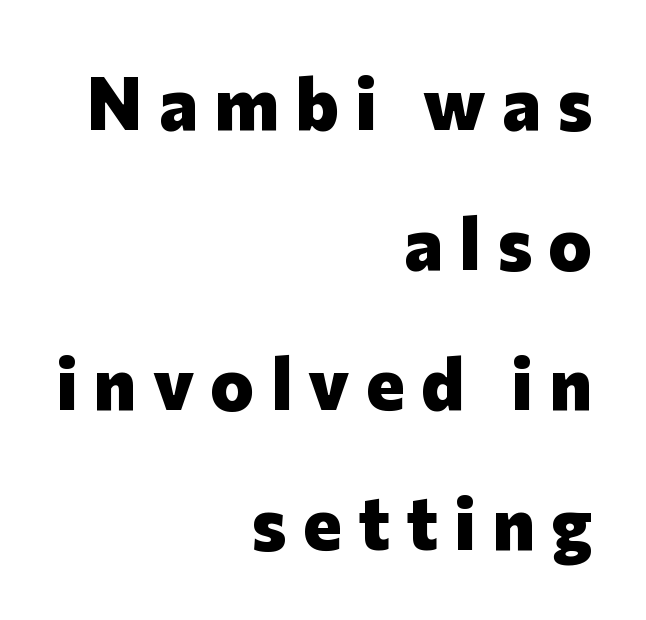
Display-style spreading of the glyphs; the letterfit is very open. The letters advance in unequal steps, a hallmark of proportional type. These lines carry a lot of weight — the face is fully bold. A student would call this right alignment; a typographer would say flush right, rag left. Letters rest on an invisible, unmarked baseline.
